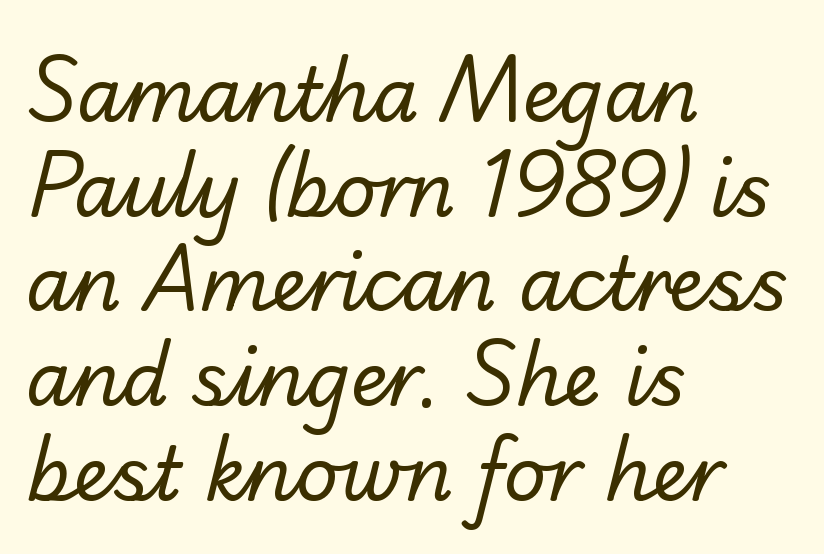
{"serif": "no", "bold": "no", "weight": "regular", "width": "normal", "stroke_contrast": "low", "x_height": "small", "monospaced": "no", "underline": "no", "align": "left", "line_spacing": "normal", "line_spacing_ratio": 1.28, "letter_spacing": "normal", "letter_spacing_em": 0.0, "glyph_px": 74}
